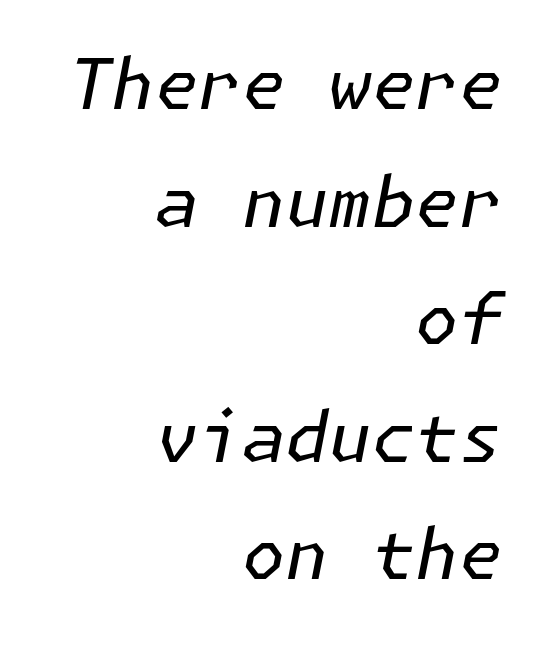
{"italic": "yes", "lean": "right", "slant_degrees": 11, "bold": "no", "weight": "regular", "width": "normal", "stroke_contrast": "low", "x_height": "medium", "underline": "no", "align": "right", "line_spacing": "normal", "line_spacing_ratio": 1.68, "letter_spacing": "normal", "letter_spacing_em": 0.0, "glyph_px": 70}
